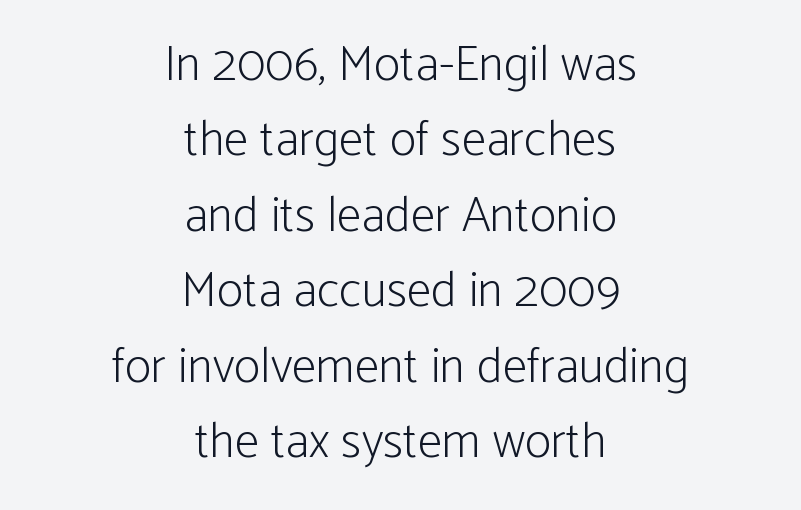
One-word summary of the alignment: center. Examine the stroke ends and you'll find no serifs. The area under the type is left untouched. Honestly, the row spacing looks completely unremarkable. The rendering keeps characters at their native spacing.
